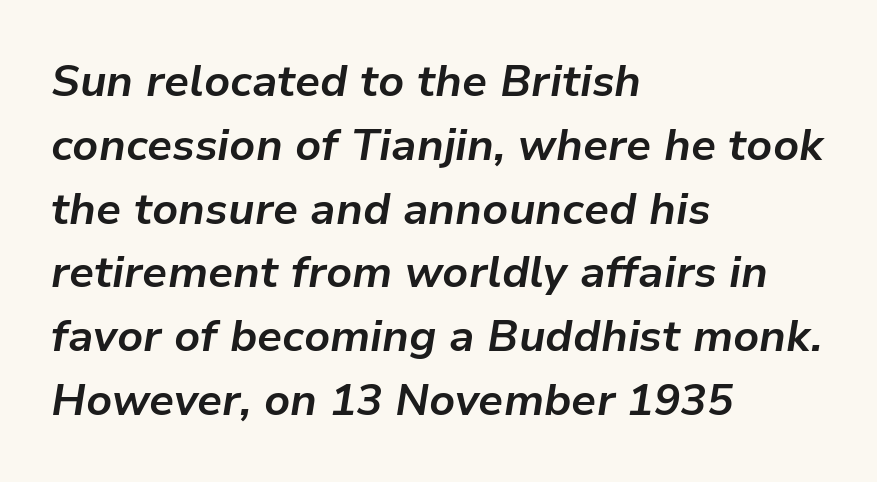
Q: Is the text bold? A: Yes.
Q: Is the text italic (slanted)? A: Yes, it leans right by about 9 degrees.
Q: Is the text underlined? A: No.
Q: How is the paragraph aligned? A: Left-aligned.
Q: Is the spacing between letters normal or unusually wide? A: Normal.
Q: Is the spacing between lines tight, normal or loose? A: Normal.
Q: Width (condensed, normal, or wide)? A: Normal.
Q: Stroke contrast? A: Low.
Q: x-height? A: Medium.
Q: Monospaced? A: No.
